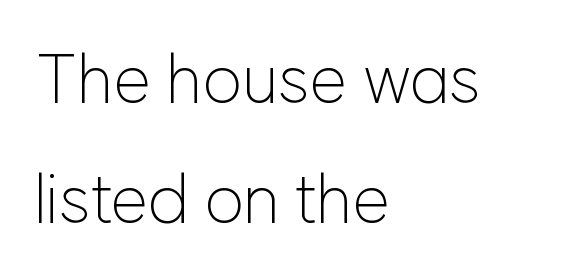
Q: Is the text bold? A: No.
Q: Is the text italic (slanted)? A: No, it is upright.
Q: Is the typeface a serif or a sans-serif typeface? A: Sans-serif.
Q: Is the text underlined? A: No.
Q: How is the paragraph aligned? A: Left-aligned.
Q: Is the spacing between letters normal or unusually wide? A: Normal.
Q: Width (condensed, normal, or wide)? A: Normal.
Q: Stroke contrast? A: Low.
Q: x-height? A: Medium.
Q: Monospaced? A: No.
